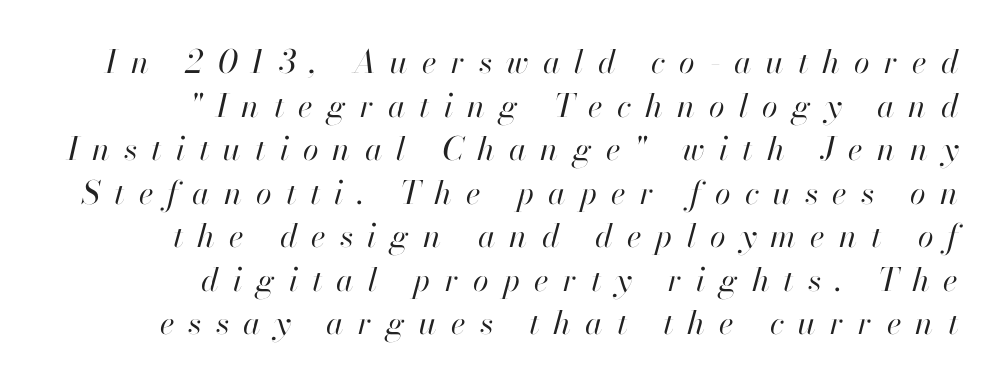
{"italic": "yes", "lean": "right", "slant_degrees": 13, "bold": "no", "weight": "regular", "width": "normal", "stroke_contrast": "high", "x_height": "small", "monospaced": "no", "underline": "no", "align": "right", "line_spacing": "normal", "line_spacing_ratio": 1.36, "letter_spacing": "wide", "letter_spacing_em": 0.44, "glyph_px": 32}
